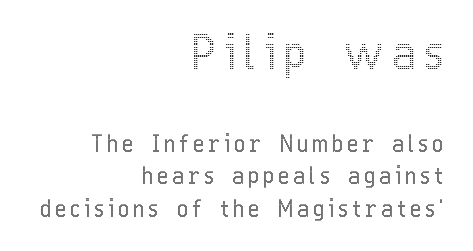
Normally led — the rows are evenly, conventionally spaced. Designer's note — italics off, roman on. The passage shown is not underscored anywhere. The rendering uses natural spacing where letterforms have individual widths.
